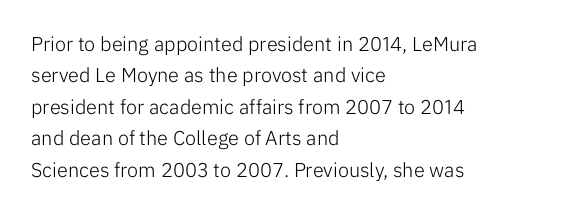
The image shows 20 px text type, upright; set left-aligned, normal line spacing (1.57x), normal letter spacing, not underlined.
